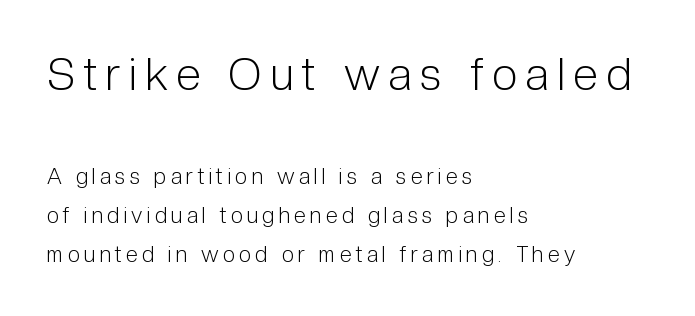
The image shows 45 px light, condensed sans-serif type, upright; set left-aligned, line spacing 1.78x, not underlined; the first (top) block is 2.05x larger; low stroke contrast and a medium x-height.
